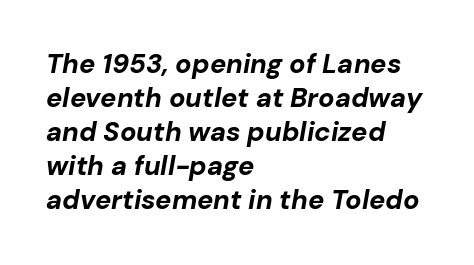
Q: Is the text bold? A: Yes.
Q: Is the text italic (slanted)? A: Yes, it leans right by about 10 degrees.
Q: Is the text underlined? A: No.
Q: How is the paragraph aligned? A: Left-aligned.
Q: Is the spacing between letters normal or unusually wide? A: Normal.
Q: Is the spacing between lines tight, normal or loose? A: Normal.
